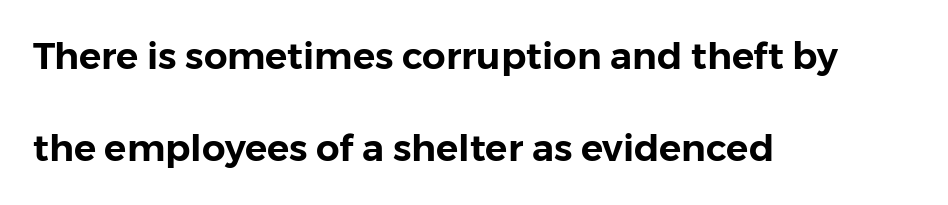
{"serif": "no", "italic": "no", "width": "normal", "stroke_contrast": "low", "x_height": "medium", "monospaced": "no", "underline": "no", "align": "left", "line_spacing": "loose", "line_spacing_ratio": 2.49, "letter_spacing": "normal", "letter_spacing_em": 0.0, "glyph_px": 37}
